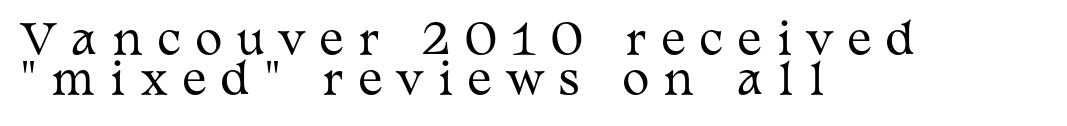
Q: Is the text bold? A: No.
Q: Is the text italic (slanted)? A: No, it is upright.
Q: Is the typeface a serif or a sans-serif typeface? A: Serif.
Q: Is the text underlined? A: No.
Q: How is the paragraph aligned? A: Left-aligned.
Q: Is the spacing between letters normal or unusually wide? A: Unusually wide.
Q: Is the spacing between lines tight, normal or loose? A: Tight.
Q: Width (condensed, normal, or wide)? A: Wide.
Q: Stroke contrast? A: Medium.
Q: x-height? A: Medium.
Q: Monospaced? A: No.
